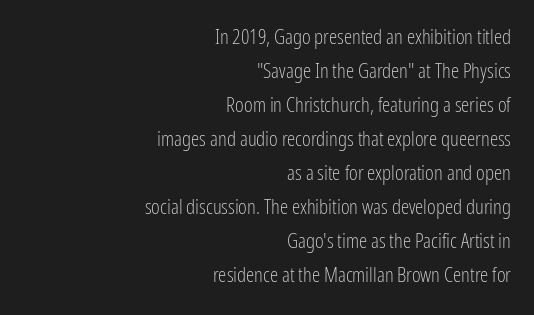
The strokes carry an ordinary text weight at most. Horizontal alignment here is rightward, an uncommon choice for prose. Nope, not italic — everything's standing straight. The face used here is rendered with its standard letterfit.
